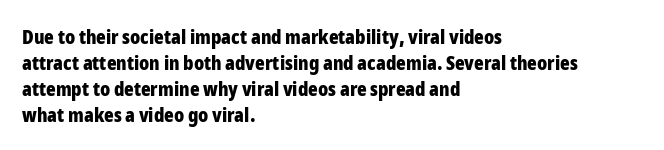
{"italic": "no", "bold": "yes", "underline": "no", "align": "left", "line_spacing": "normal", "line_spacing_ratio": 1.3, "letter_spacing": "normal", "letter_spacing_em": 0.0, "glyph_px": 20}
